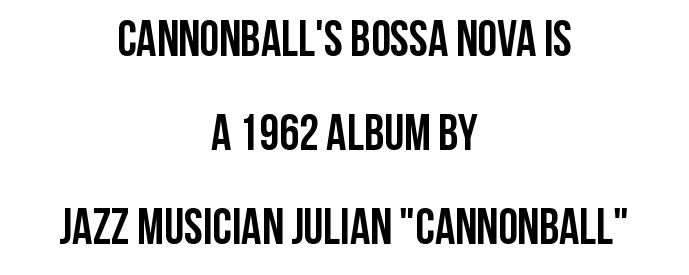
The image shows 50 px semibold, condensed sans-serif type, upright; set centered, line spacing 1.88x, normal letter spacing, not underlined; low stroke contrast and a large x-height.
